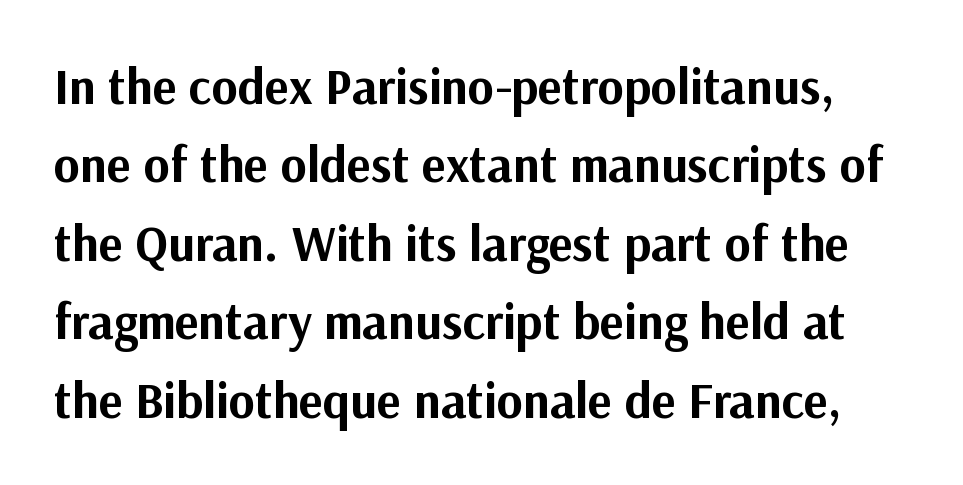
Quick note: underline off. Each letter keeps its own natural width here, so spacing adapts to shape. No extra tracking has been applied to these lines. The type sits square on the baseline with zero lean.
